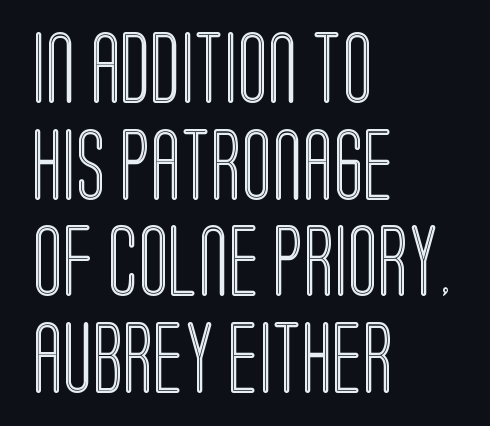
Quick note: interline space is typical. It's the straight-up-and-down kind of type. These lines keep a tight, regular rhythm from letter to letter. The words here are not underlined.
